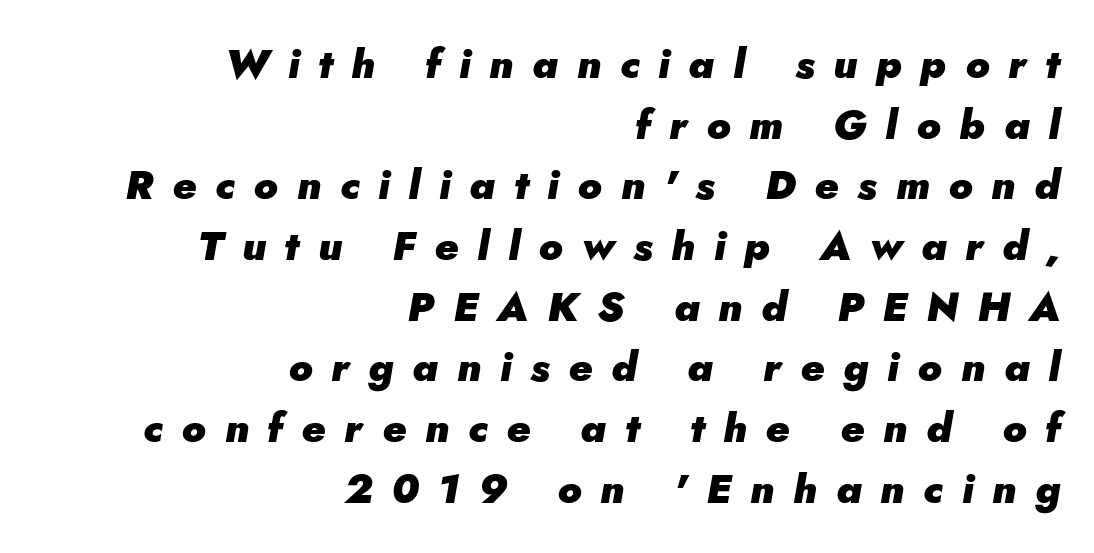
Q: Is the text bold? A: Yes.
Q: Is the text italic (slanted)? A: Yes, it leans right by about 5 degrees.
Q: Is the text underlined? A: No.
Q: How is the paragraph aligned? A: Right-aligned.
Q: Is the spacing between letters normal or unusually wide? A: Unusually wide.
Q: Is the spacing between lines tight, normal or loose? A: Normal.
Q: Width (condensed, normal, or wide)? A: Normal.
Q: Stroke contrast? A: Low.
Q: x-height? A: Small.
Q: Monospaced? A: No.
